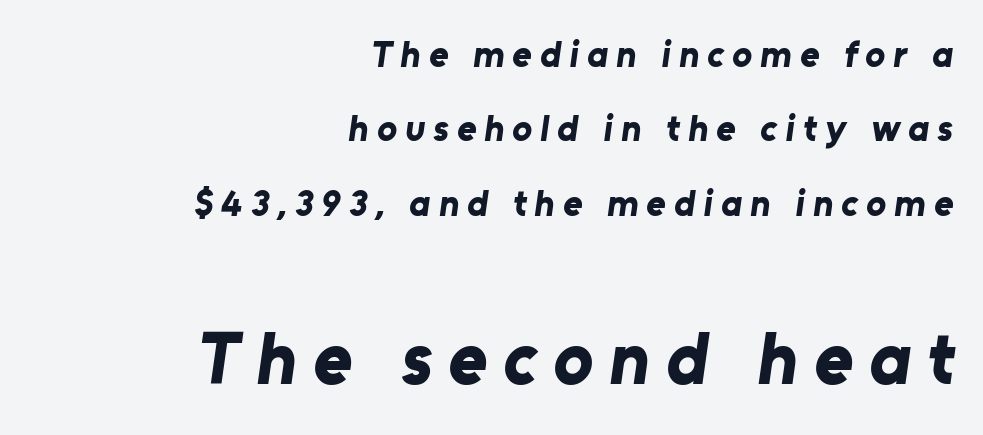
{"serif": "no", "bold": "yes", "weight": "bold", "width": "normal", "stroke_contrast": "low", "x_height": "medium", "monospaced": "no", "underline": "no", "align": "right", "line_spacing": "loose", "line_spacing_ratio": 2.01, "letter_spacing": "wide", "letter_spacing_em": 0.22, "larger_block": "second", "size_ratio": 2.0, "glyph_px": 74}
